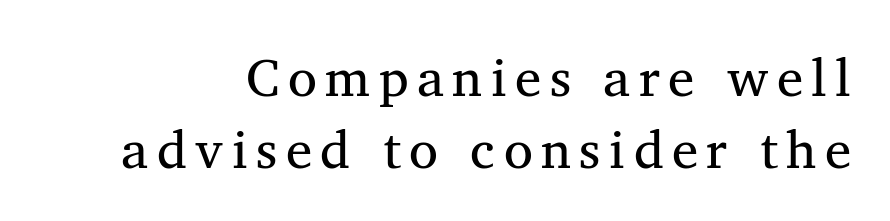
Here the designer chose a conventional face with non-uniform glyph widths. Honestly, there is no underline to notice here at all. No extra ink here — the face is not bold. The block of text has a typical density, with ordinary space between rows. Notice how the stems are strictly vertical — no italics here. Serifs: yes, visible at the terminals of the letterforms.
